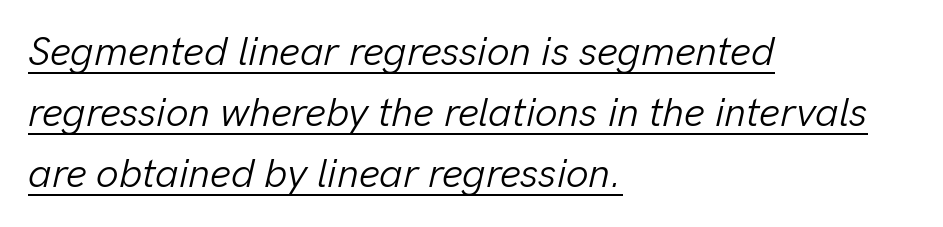
Q: Is the text bold? A: No.
Q: Is the text italic (slanted)? A: Yes, it leans right by about 13 degrees.
Q: Is the text underlined? A: Yes.
Q: How is the paragraph aligned? A: Left-aligned.
Q: Is the spacing between letters normal or unusually wide? A: Normal.
Q: Is the spacing between lines tight, normal or loose? A: Normal.
Q: Width (condensed, normal, or wide)? A: Normal.
Q: Stroke contrast? A: Low.
Q: x-height? A: Medium.
Q: Monospaced? A: No.
